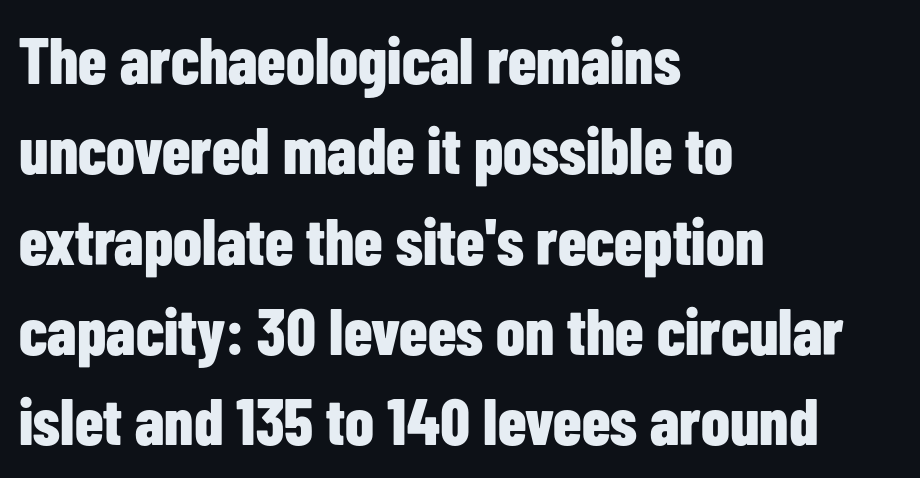
The image shows 65 px bold, condensed sans-serif type, upright; set left-aligned, normal line spacing (1.39x), normal letter spacing, not underlined; low stroke contrast and a medium x-height.
